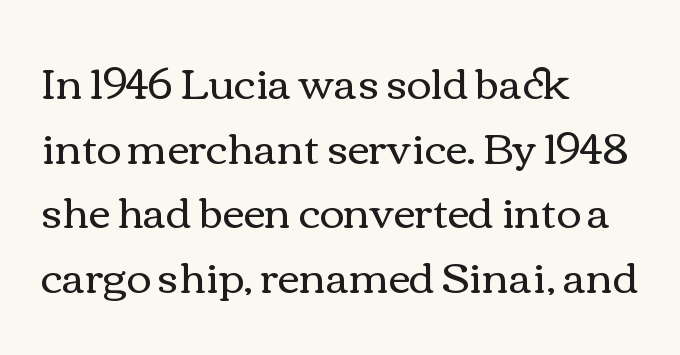
{"italic": "no", "bold": "no", "weight": "regular", "width": "wide", "x_height": "medium", "monospaced": "no", "underline": "no", "align": "left", "line_spacing": "normal", "line_spacing_ratio": 1.54, "letter_spacing": "normal", "letter_spacing_em": 0.0, "glyph_px": 42}
